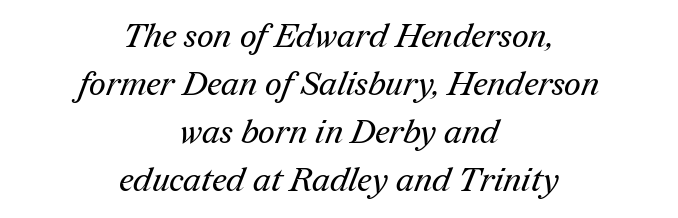
This reads as an unemphasized weight, regular at the heaviest. Words appear dense and cohesive because spacing is normal. Note the varied advance widths — an 'i' is clearly narrower than an 'm'. The passage is arranged like a title page — every line centered. The designer went with a serif here, giving each stem small feet.
